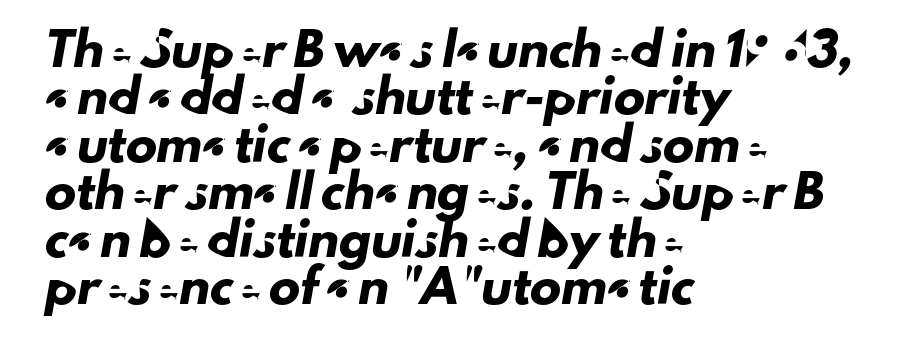
Q: Is the typeface a serif or a sans-serif typeface? A: Sans-serif.
Q: Is the text underlined? A: No.
Q: How is the paragraph aligned? A: Left-aligned.
Q: Is the spacing between letters normal or unusually wide? A: Normal.
Q: Is the spacing between lines tight, normal or loose? A: Normal.
Q: Width (condensed, normal, or wide)? A: Normal.
Q: Stroke contrast? A: Low.
Q: x-height? A: Small.
Q: Monospaced? A: No.
